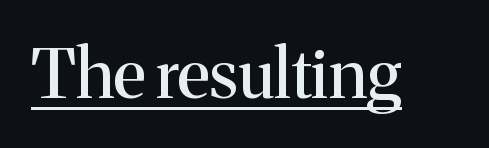
The specimen includes a rule beneath the text block's lines. Ascenders rise straight up at ninety degrees. The rendering shows small feet on the letterforms — a serif design. Default kerning and tracking; the words read as compact shapes. The letters advance in unequal steps, a hallmark of proportional type.
